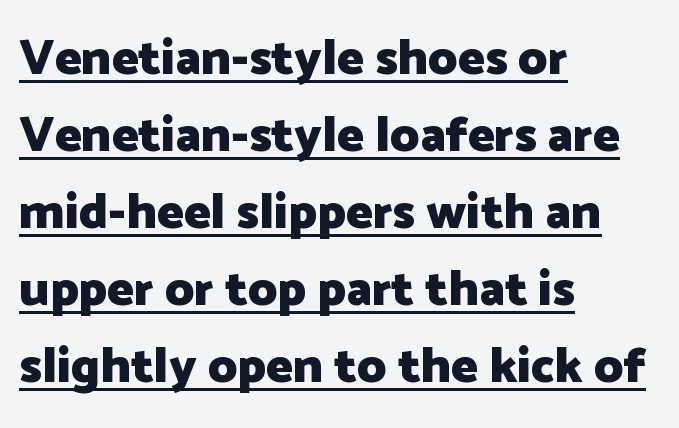
{"serif": "no", "italic": "no", "bold": "yes", "weight": "heavy", "width": "normal", "stroke_contrast": "low", "x_height": "medium", "monospaced": "no", "underline": "yes", "align": "left", "line_spacing": "normal", "line_spacing_ratio": 1.54, "letter_spacing": "normal", "letter_spacing_em": 0.0, "glyph_px": 50}
